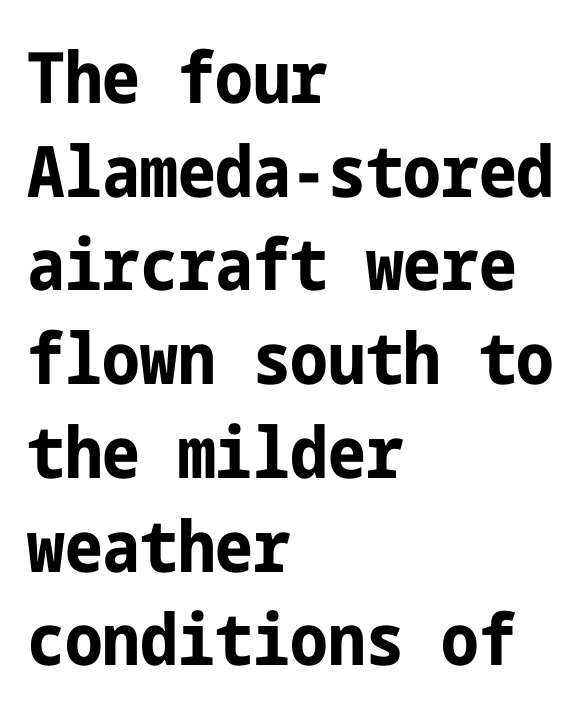
The image shows 71 px bold, condensed sans-serif type, upright; set left-aligned, normal line spacing (1.32x), normal letter spacing, not underlined; low stroke contrast and a medium x-height.
